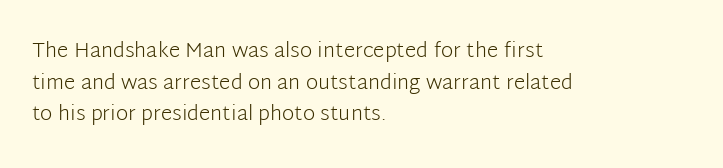
{"italic": "no", "bold": "no", "underline": "no", "align": "left", "line_spacing": "normal", "line_spacing_ratio": 1.51, "letter_spacing": "normal", "letter_spacing_em": 0.0, "glyph_px": 21}
